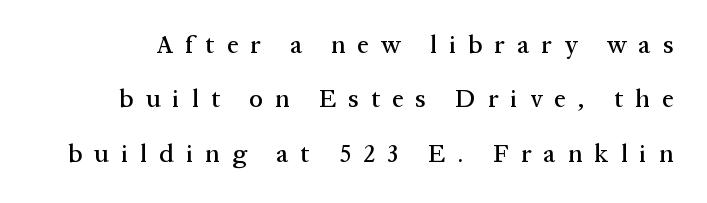
The image shows 25 px text type, upright; set loose line spacing (2.18x), unusually wide letter spacing (+0.49 em), not underlined.
